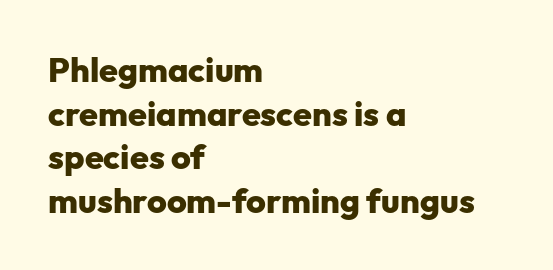
{"serif": "no", "italic": "no", "bold": "yes", "weight": "heavy", "width": "normal", "stroke_contrast": "low", "x_height": "medium", "monospaced": "no", "underline": "no", "align": "left", "line_spacing": "normal", "line_spacing_ratio": 1.28, "letter_spacing": "normal", "letter_spacing_em": 0.0, "glyph_px": 34}
